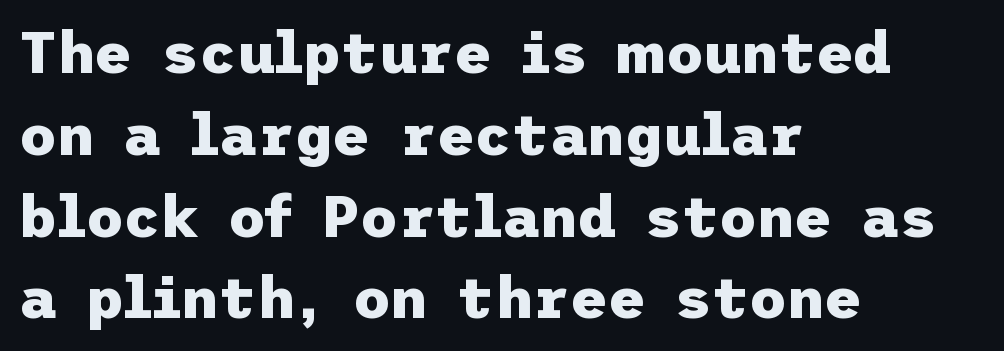
Compared with typical body copy, the letter spacing here is the same. A full-strength bold gives these letters their thick strokes. The lettering stays uniformly vertical, giving the passage a roman look. Short and long lines alike share a common starting point at left. Anything drawn beneath the words? Only blank space.
